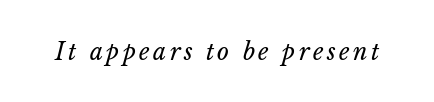
Nothing heavy about these letters — not bold at all. Posture: slanted. The words here are not underlined.
